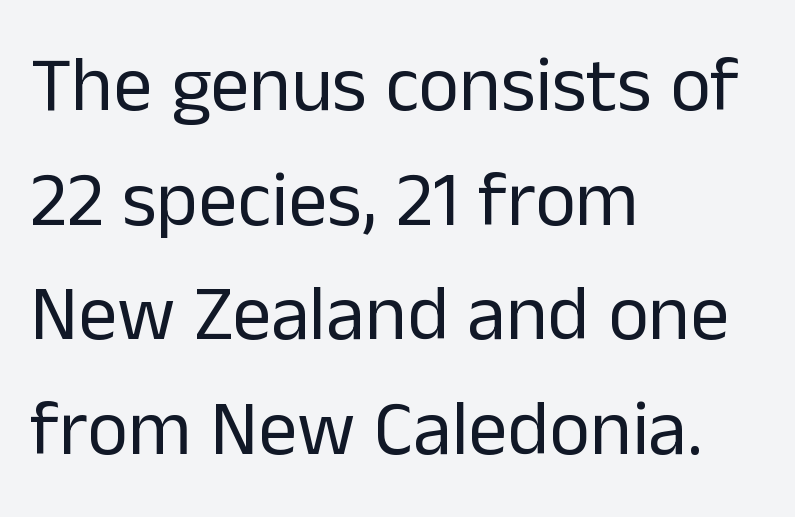
The rendering shows plain stroke endings on the letterforms — a sans-serif design. Type without underlining. Whoever set this chose a conventional vertical rhythm. In terms of letterspacing, this is plain default setting. This sample is left-justified, so line endings fall wherever the words run out.
